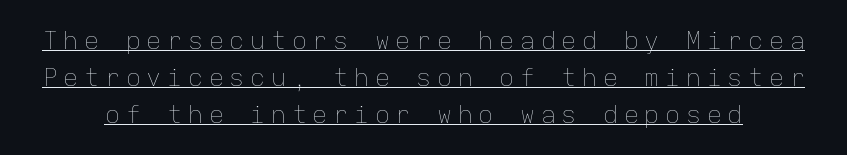
The image shows 25 px text type, upright; set normal line spacing (1.48x), unusually wide letter spacing (+0.23 em), underlined.
